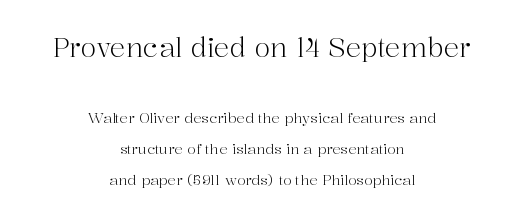
In terms of posture, this sample is upright. Beneath every word, the page is bare. The typeface has the unassuming heft of standard copy or less. Neither beginnings nor endings align; midpoints do. Inter-character spacing is left at the font's built-in metrics. Is the lower block the larger one? No — the upper block carries the bigger type.
